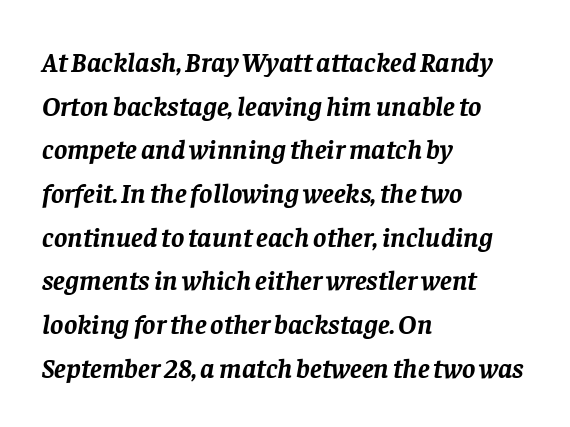
Q: Is the text bold? A: Yes.
Q: Is the text italic (slanted)? A: Yes, it leans right by about 8 degrees.
Q: Is the typeface a serif or a sans-serif typeface? A: Serif.
Q: Is the text underlined? A: No.
Q: How is the paragraph aligned? A: Left-aligned.
Q: Is the spacing between letters normal or unusually wide? A: Normal.
Q: Is the spacing between lines tight, normal or loose? A: Normal.
Q: Width (condensed, normal, or wide)? A: Normal.
Q: Stroke contrast? A: Low.
Q: x-height? A: Large.
Q: Monospaced? A: No.
